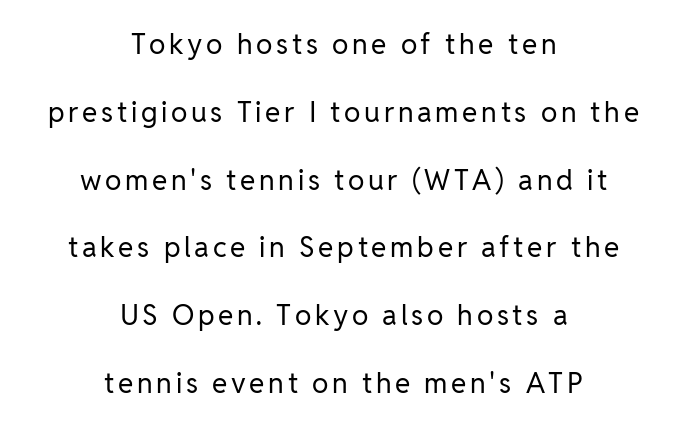
The image shows 28 px regular-weight sans-serif type, upright; set centered, loose line spacing (2.42x), not underlined; low stroke contrast and a medium x-height.
